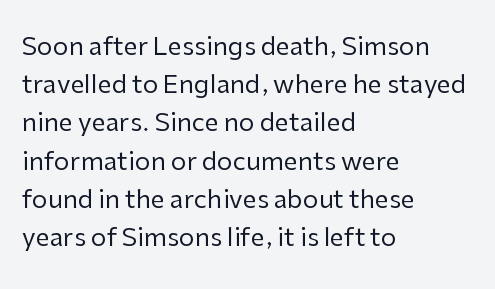
{"italic": "no", "bold": "no", "underline": "no", "align": "left", "line_spacing": "normal", "line_spacing_ratio": 1.53, "letter_spacing": "normal", "letter_spacing_em": 0.0, "glyph_px": 25}
